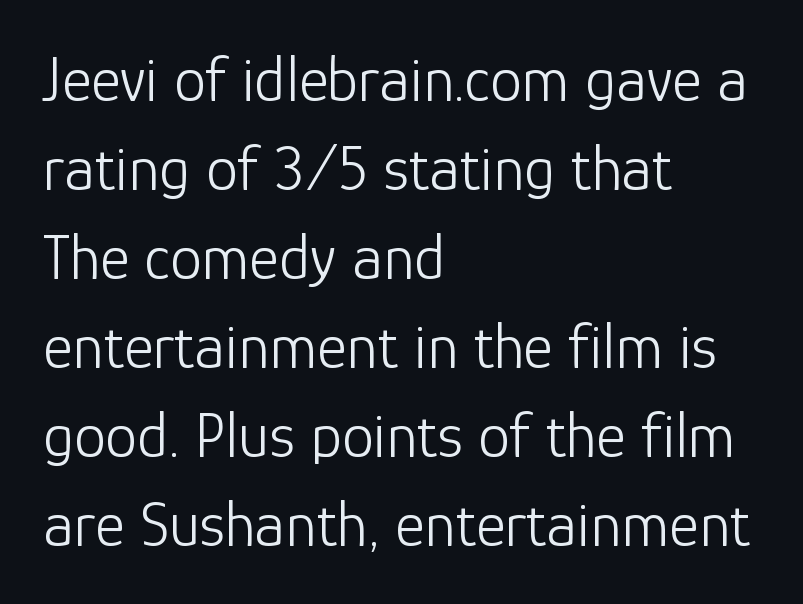
The image shows 64 px light sans-serif type, upright; set left-aligned, normal line spacing (1.39x), normal letter spacing, not underlined; low stroke contrast and a medium x-height.
